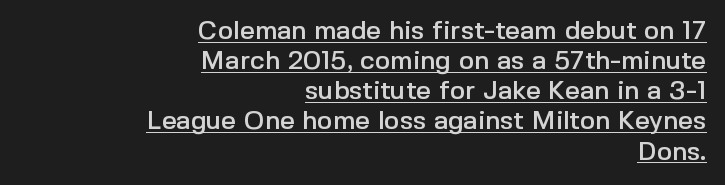
Q: Is the text italic (slanted)? A: No, it is upright.
Q: Is the text underlined? A: Yes.
Q: How is the paragraph aligned? A: Right-aligned.
Q: Is the spacing between letters normal or unusually wide? A: Normal.
